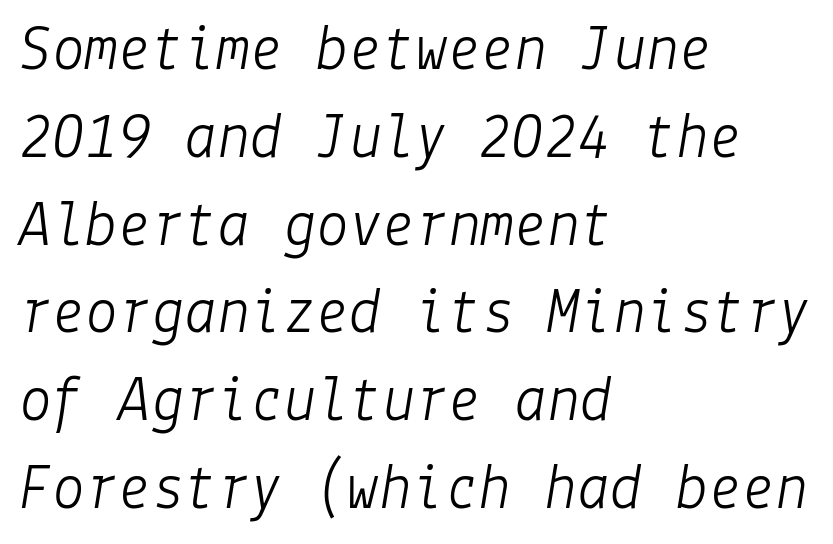
The lines are quadded left. This is not heavy type; no bold has been used. The space directly below the letters is spotless. The letterforms sit shoulder to shoulder at normal distance. The typography opts for an oblique posture over an upright one.
